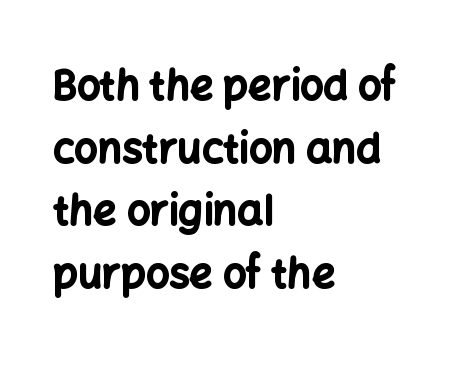
The image shows 41 px bold sans-serif type, upright; set left-aligned, normal line spacing (1.53x), normal letter spacing, not underlined; low stroke contrast and a medium x-height.
